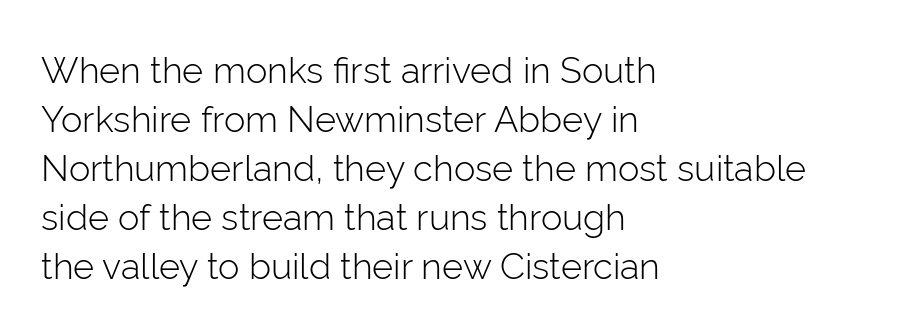
The image shows 36 px light sans-serif type, upright; set left-aligned, normal line spacing (1.36x), normal letter spacing, not underlined; low stroke contrast and a medium x-height.
